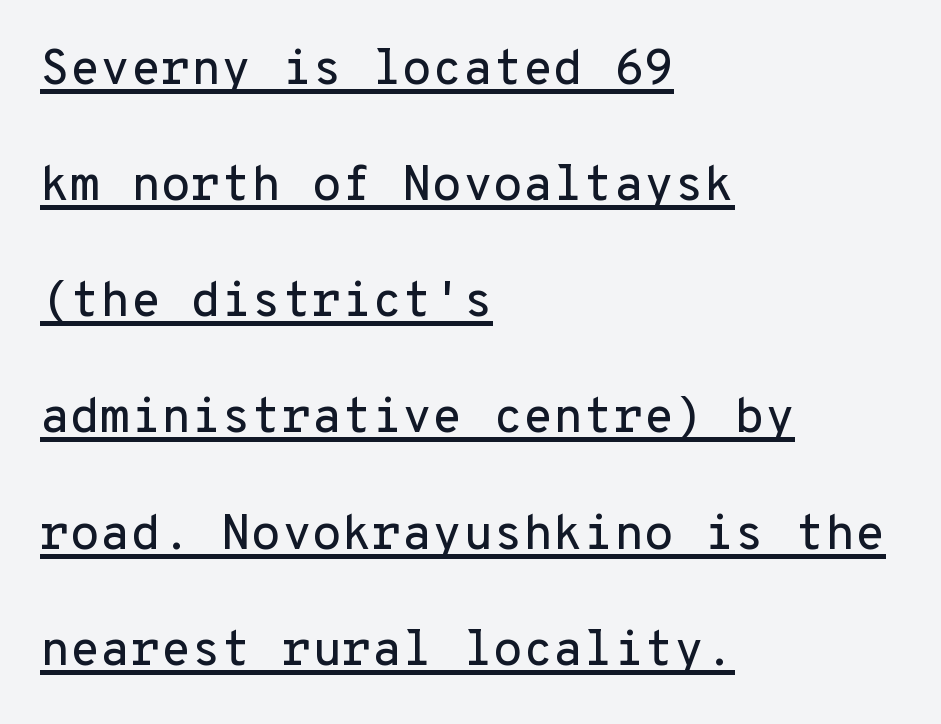
Q: Is the text italic (slanted)? A: No, it is upright.
Q: Is the typeface a serif or a sans-serif typeface? A: Sans-serif.
Q: Is the text underlined? A: Yes.
Q: How is the paragraph aligned? A: Left-aligned.
Q: Is the spacing between letters normal or unusually wide? A: Normal.
Q: Is the spacing between lines tight, normal or loose? A: Loose.
Q: Width (condensed, normal, or wide)? A: Normal.
Q: Stroke contrast? A: Low.
Q: x-height? A: Medium.
Q: Monospaced? A: Yes.
